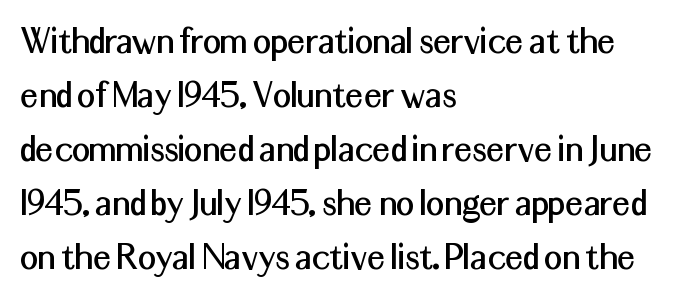
{"serif": "no", "italic": "no", "width": "normal", "stroke_contrast": "medium", "x_height": "medium", "monospaced": "no", "underline": "no", "align": "left", "line_spacing": "normal", "line_spacing_ratio": 1.35, "letter_spacing": "normal", "letter_spacing_em": 0.0, "glyph_px": 40}
